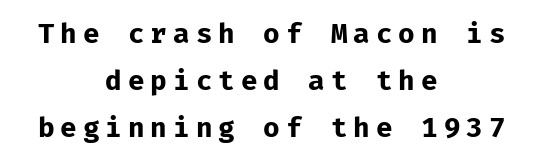
{"italic": "no", "bold": "yes", "underline": "no", "align": "center", "line_spacing_ratio": 1.74, "letter_spacing": "wide", "letter_spacing_em": 0.22, "glyph_px": 27}
